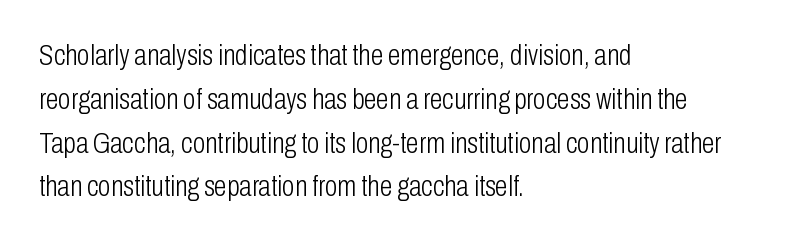
Q: Is the text bold? A: No.
Q: Is the text italic (slanted)? A: No, it is upright.
Q: Is the typeface a serif or a sans-serif typeface? A: Sans-serif.
Q: Is the text underlined? A: No.
Q: How is the paragraph aligned? A: Left-aligned.
Q: Is the spacing between letters normal or unusually wide? A: Normal.
Q: Is the spacing between lines tight, normal or loose? A: Normal.
Q: Width (condensed, normal, or wide)? A: Condensed.
Q: Stroke contrast? A: Low.
Q: x-height? A: Medium.
Q: Monospaced? A: No.
